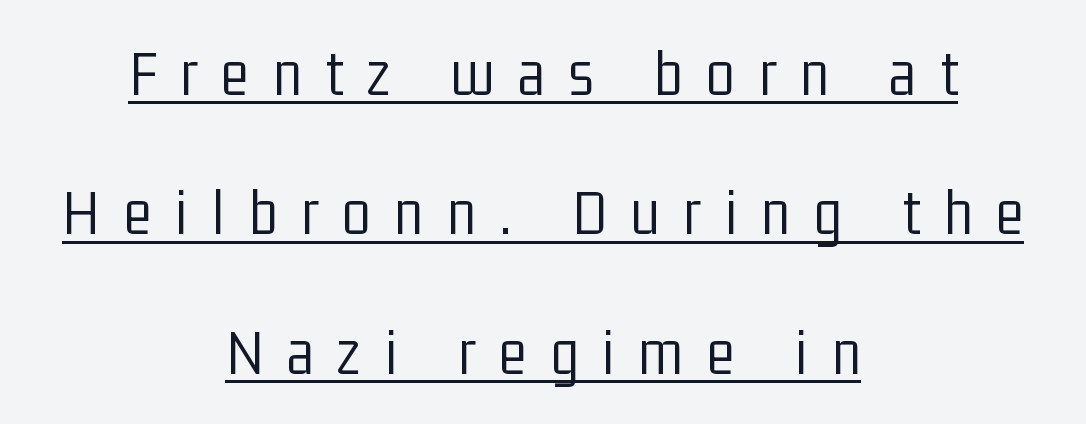
{"serif": "no", "italic": "no", "bold": "no", "weight": "light", "width": "condensed", "stroke_contrast": "low", "x_height": "medium", "monospaced": "no", "underline": "yes", "align": "center", "line_spacing": "loose", "line_spacing_ratio": 2.11, "letter_spacing": "wide", "letter_spacing_em": 0.36, "glyph_px": 66}
